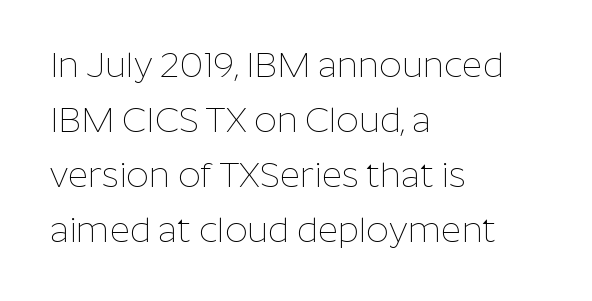
Q: Is the text bold? A: No.
Q: Is the text italic (slanted)? A: No, it is upright.
Q: Is the typeface a serif or a sans-serif typeface? A: Sans-serif.
Q: Is the text underlined? A: No.
Q: How is the paragraph aligned? A: Left-aligned.
Q: Is the spacing between letters normal or unusually wide? A: Normal.
Q: Is the spacing between lines tight, normal or loose? A: Normal.
Q: Width (condensed, normal, or wide)? A: Normal.
Q: Stroke contrast? A: Low.
Q: x-height? A: Medium.
Q: Monospaced? A: No.
